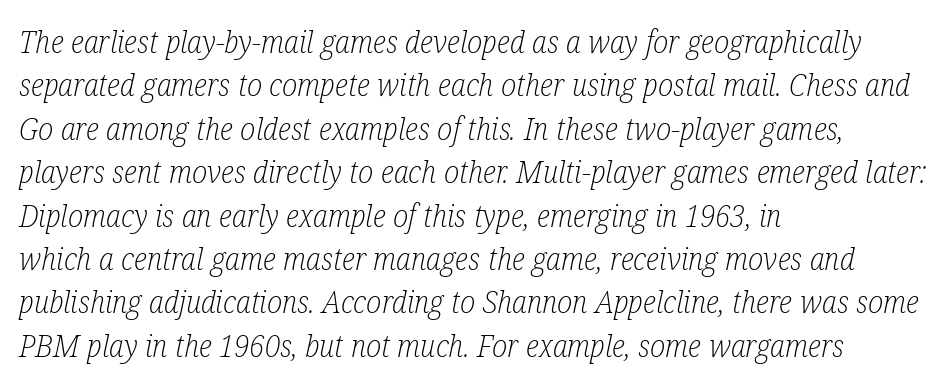
Q: Is the text bold? A: No.
Q: Is the text italic (slanted)? A: Yes, it leans right by about 12 degrees.
Q: Is the typeface a serif or a sans-serif typeface? A: Serif.
Q: Is the text underlined? A: No.
Q: How is the paragraph aligned? A: Left-aligned.
Q: Is the spacing between letters normal or unusually wide? A: Normal.
Q: Is the spacing between lines tight, normal or loose? A: Normal.
Q: Width (condensed, normal, or wide)? A: Condensed.
Q: Stroke contrast? A: Low.
Q: x-height? A: Medium.
Q: Monospaced? A: No.
